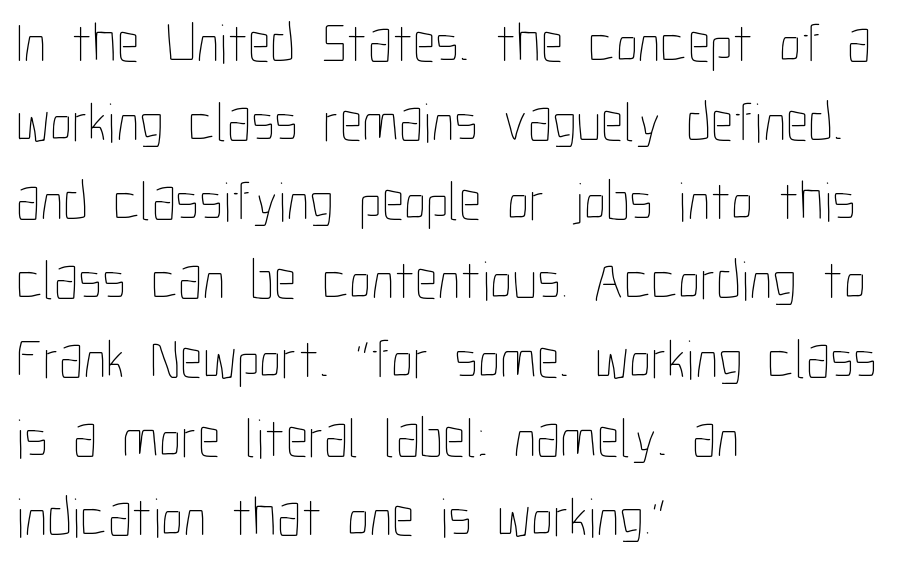
The image shows 56 px thin, condensed type, upright; set left-aligned, normal line spacing (1.41x), normal letter spacing, not underlined; low stroke contrast and a medium x-height.
